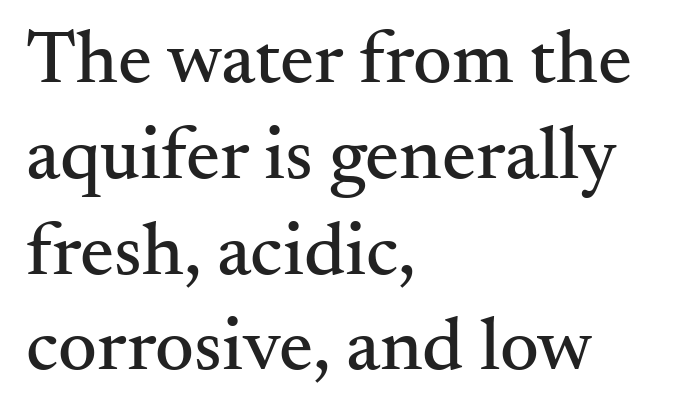
The image shows 76 px serif type, upright; set left-aligned, normal line spacing (1.26x), normal letter spacing, not underlined; medium stroke contrast and a small x-height.
